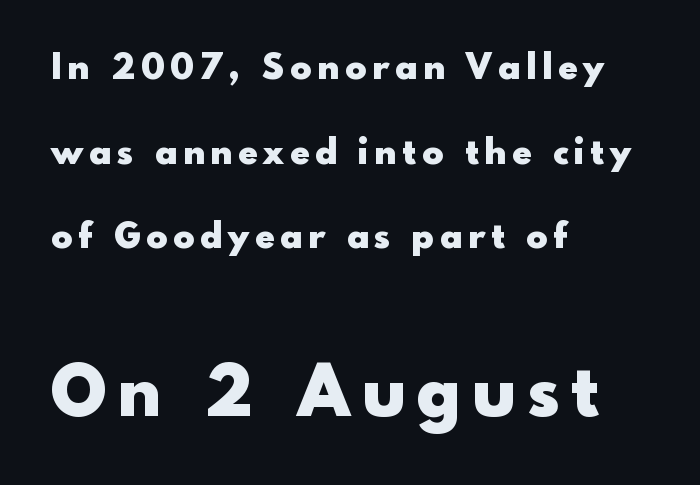
Interline gaps are noticeably wide in this sample. If you squint, the bottom block still reads clearly — it's the larger of the two. Here the designer chose a conventional face with non-uniform glyph widths. A roman cut, with each character standing at attention.
